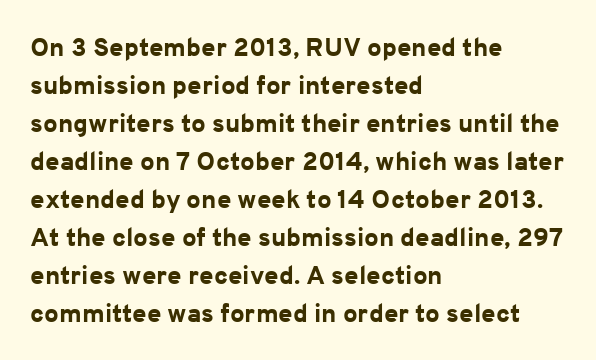
The image shows 26 px bold type, upright; set left-aligned, normal line spacing (1.46x), normal letter spacing, not underlined.
